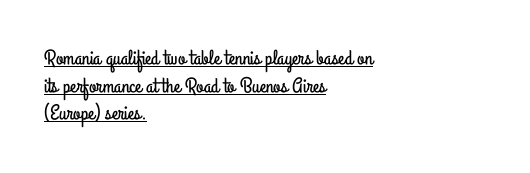
Descenders here cross a horizontal rule under the line. Is there any slant? The stems are plumb. The space between consecutive lines is moderate. Alignment: flush left. A typesetter would call this zero additional tracking.
